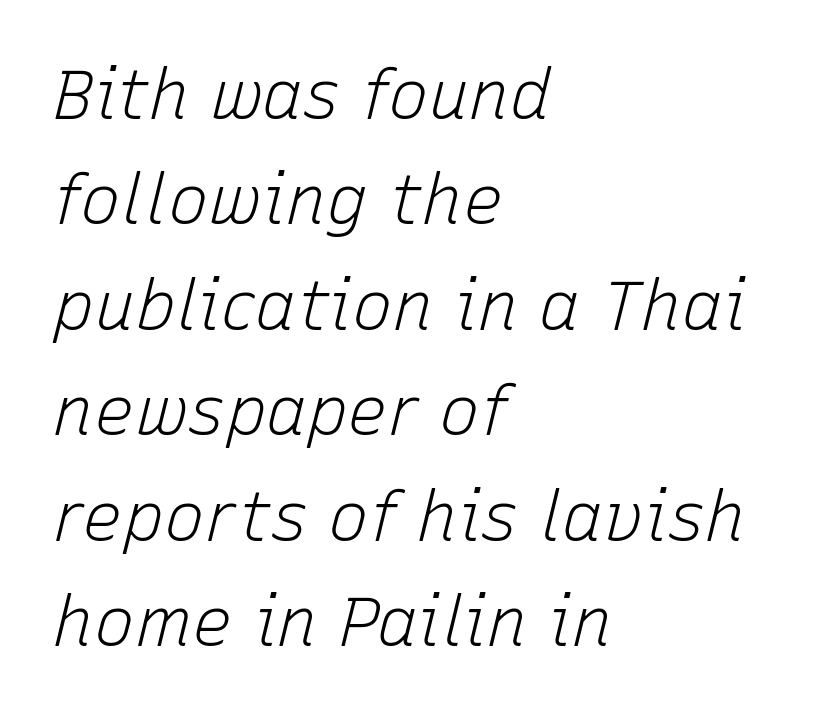
The image shows 68 px light type, italic (leaning right); set left-aligned, normal line spacing (1.55x), normal letter spacing, not underlined; low stroke contrast and a medium x-height.
